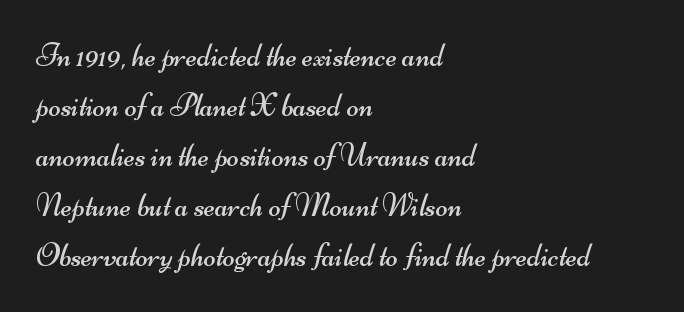
Q: Is the text bold? A: No.
Q: Is the typeface a serif or a sans-serif typeface? A: Sans-serif.
Q: Is the text underlined? A: No.
Q: How is the paragraph aligned? A: Left-aligned.
Q: Is the spacing between letters normal or unusually wide? A: Normal.
Q: Is the spacing between lines tight, normal or loose? A: Normal.
Q: Width (condensed, normal, or wide)? A: Wide.
Q: Stroke contrast? A: Medium.
Q: x-height? A: Small.
Q: Monospaced? A: No.
